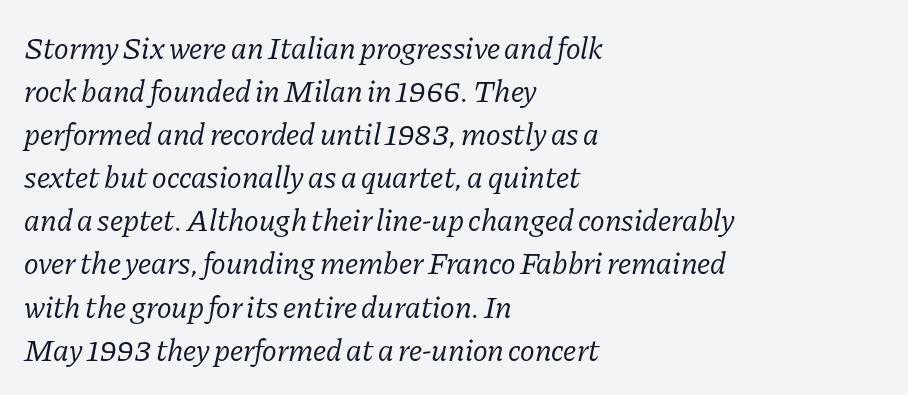
The image shows 31 px regular-weight serif type, italic (leaning right); set left-aligned, normal line spacing (1.39x), normal letter spacing, not underlined; low stroke contrast and a medium x-height.
